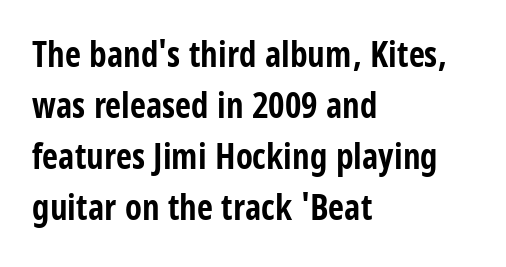
These lines are rendered in a variable-pitch font. Tall strokes in this sample are plumb rather than angled. Plain, unruled lines of type. Reading down the block, your eye returns to a fixed left position each line.
